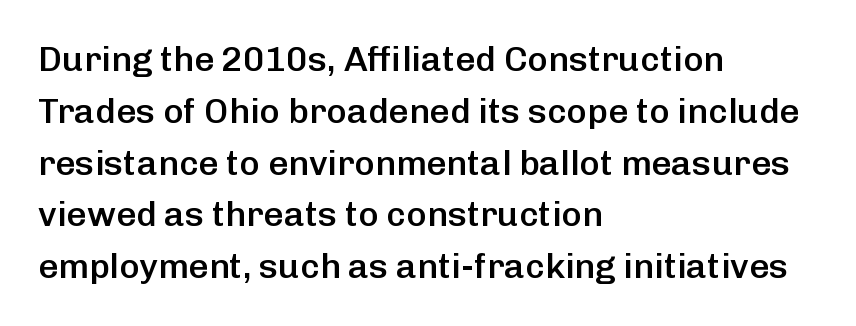
The image shows 35 px semibold sans-serif type, upright; set left-aligned, normal line spacing (1.48x), normal letter spacing, not underlined; low stroke contrast and a medium x-height.
